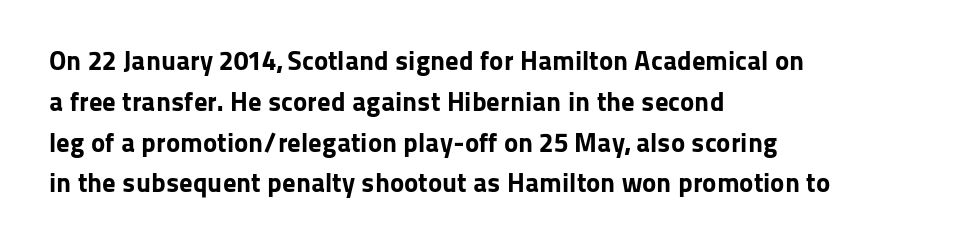
Q: Is the text bold? A: Yes.
Q: Is the text italic (slanted)? A: No, it is upright.
Q: Is the text underlined? A: No.
Q: How is the paragraph aligned? A: Left-aligned.
Q: Is the spacing between letters normal or unusually wide? A: Normal.
Q: Is the spacing between lines tight, normal or loose? A: Normal.
